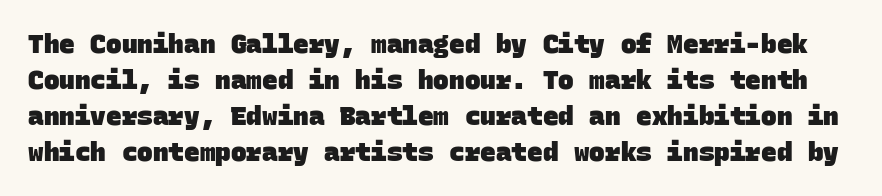
Q: Is the text bold? A: Yes.
Q: Is the text underlined? A: No.
Q: Is the spacing between letters normal or unusually wide? A: Normal.
Q: Is the spacing between lines tight, normal or loose? A: Normal.
